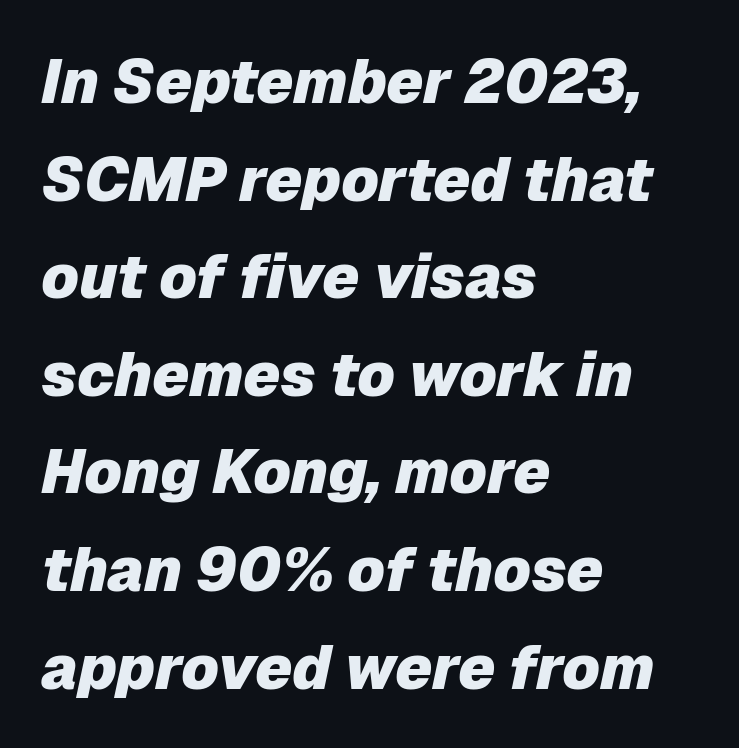
Q: Is the text bold? A: Yes.
Q: Is the text italic (slanted)? A: Yes, it leans right by about 12 degrees.
Q: Is the text underlined? A: No.
Q: How is the paragraph aligned? A: Left-aligned.
Q: Is the spacing between letters normal or unusually wide? A: Normal.
Q: Is the spacing between lines tight, normal or loose? A: Normal.
Q: Width (condensed, normal, or wide)? A: Normal.
Q: Stroke contrast? A: Low.
Q: x-height? A: Medium.
Q: Monospaced? A: No.
